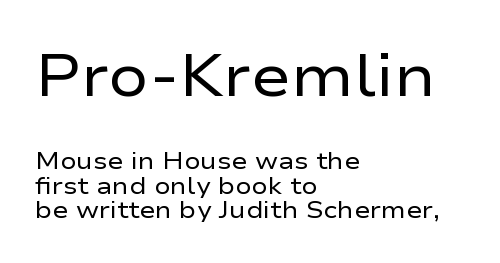
The image shows 60 px regular-weight, wide sans-serif type, upright; set left-aligned, tight line spacing (1.02x), normal letter spacing, not underlined; the first (top) block is 2.5x larger; low stroke contrast and a medium x-height.
